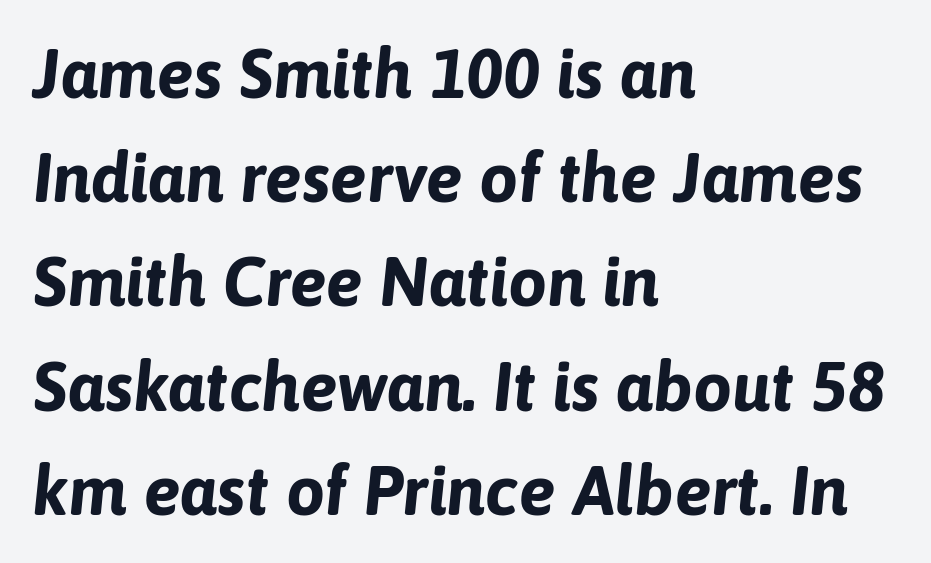
{"italic": "yes", "lean": "right", "slant_degrees": 6, "bold": "yes", "weight": "bold", "width": "normal", "stroke_contrast": "low", "x_height": "medium", "monospaced": "no", "underline": "no", "align": "left", "line_spacing": "normal", "line_spacing_ratio": 1.51, "letter_spacing": "normal", "letter_spacing_em": 0.0, "glyph_px": 69}
